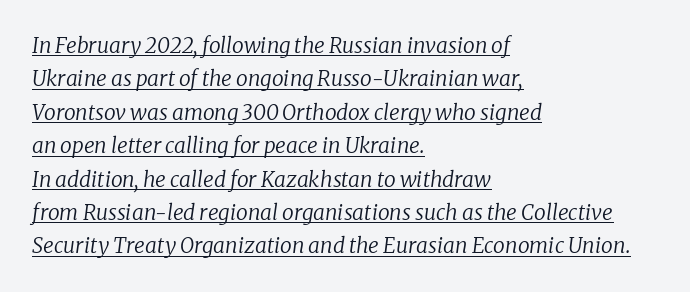
The image shows 21 px text type, italic (leaning right); set left-aligned, normal line spacing (1.59x), normal letter spacing, underlined.
